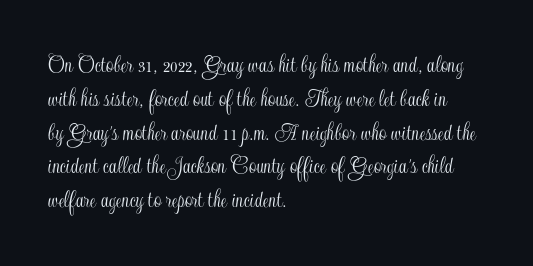
The image shows 26 px text type; set left-aligned, normal line spacing (1.3x), normal letter spacing, not underlined.
